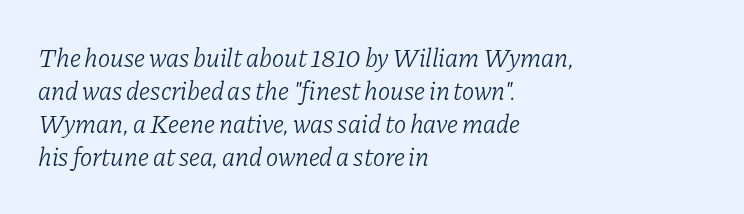
The strokes are not fattened; the text isn't bold. Look at the tracking — it's just the regular setting, nothing added. The rendering anchors every line to the left-hand side. Each row of text sits above clean, open space. How would I describe the line gaps? Plain and ordinary. The passage shown leans; its letterforms are oblique.
